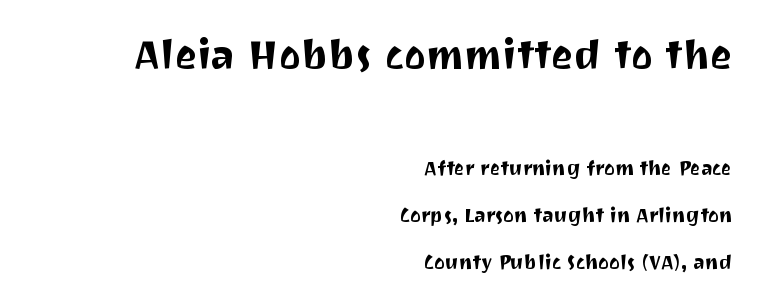
No extra tracking has been applied to these lines. The lettering stays uniformly vertical, giving the passage a roman look. The paragraph shown leans on its right margin. Anything drawn beneath the words? Only blank space. Horizontal bands of white between lines are thick stripes.
